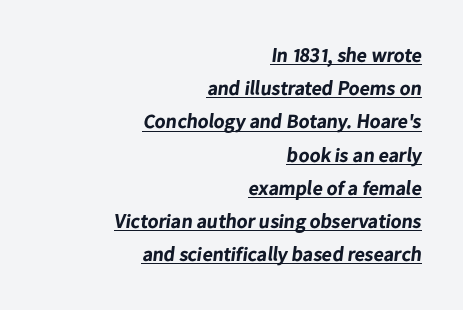
Q: Is the text bold? A: Yes.
Q: Is the text underlined? A: Yes.
Q: How is the paragraph aligned? A: Right-aligned.
Q: Is the spacing between letters normal or unusually wide? A: Normal.
Q: Is the spacing between lines tight, normal or loose? A: Normal.
